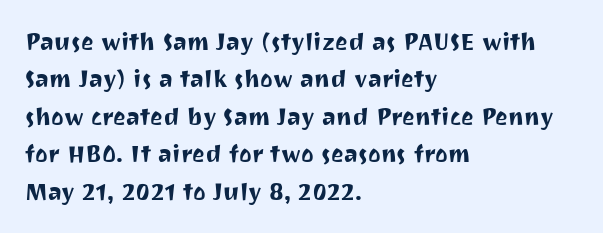
The image shows 24 px text type, upright; set left-aligned, normal line spacing (1.56x), normal letter spacing, not underlined.
